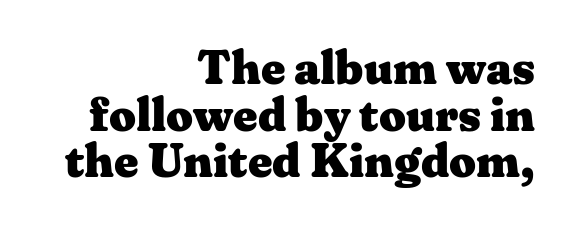
Q: Is the text bold? A: Yes.
Q: Is the text italic (slanted)? A: No, it is upright.
Q: Is the typeface a serif or a sans-serif typeface? A: Serif.
Q: Is the text underlined? A: No.
Q: How is the paragraph aligned? A: Right-aligned.
Q: Is the spacing between letters normal or unusually wide? A: Normal.
Q: Is the spacing between lines tight, normal or loose? A: Tight.
Q: Width (condensed, normal, or wide)? A: Wide.
Q: Stroke contrast? A: Medium.
Q: x-height? A: Medium.
Q: Monospaced? A: No.
